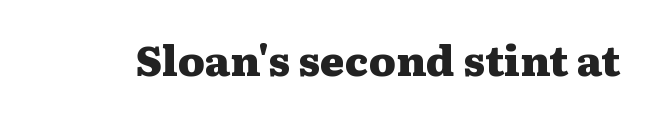
Nobody touched the tracking dial on this one. Look at the bottom of the vertical strokes: they flare into serifs here. Beneath every word, the page is bare. Is there any slant? The stems are plumb. Note the varied advance widths — an 'i' is clearly narrower than an 'm'. Weight: bold.
